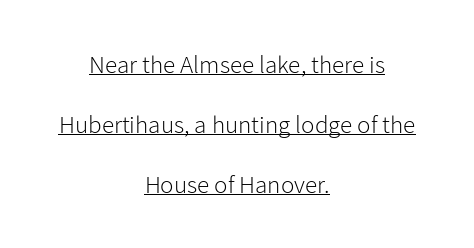
Q: Is the text bold? A: No.
Q: Is the text italic (slanted)? A: No, it is upright.
Q: Is the text underlined? A: Yes.
Q: How is the paragraph aligned? A: Centered.
Q: Is the spacing between letters normal or unusually wide? A: Normal.
Q: Is the spacing between lines tight, normal or loose? A: Loose.
